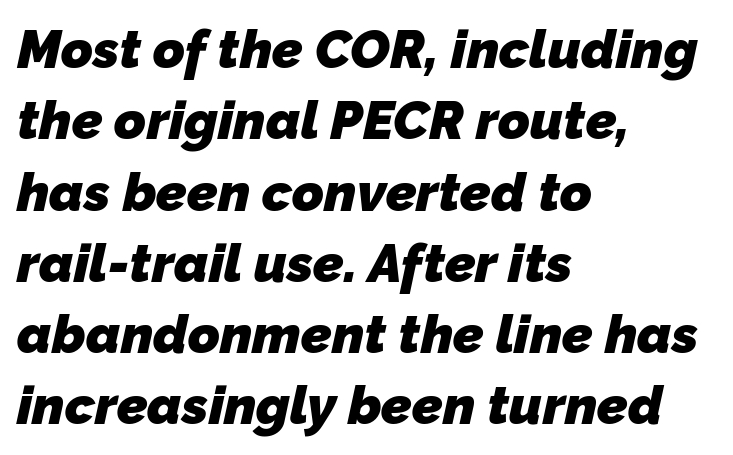
{"serif": "no", "bold": "yes", "weight": "heavy", "width": "normal", "stroke_contrast": "low", "x_height": "medium", "monospaced": "no", "underline": "no", "align": "left", "line_spacing": "normal", "line_spacing_ratio": 1.32, "letter_spacing": "normal", "letter_spacing_em": 0.0, "glyph_px": 54}
